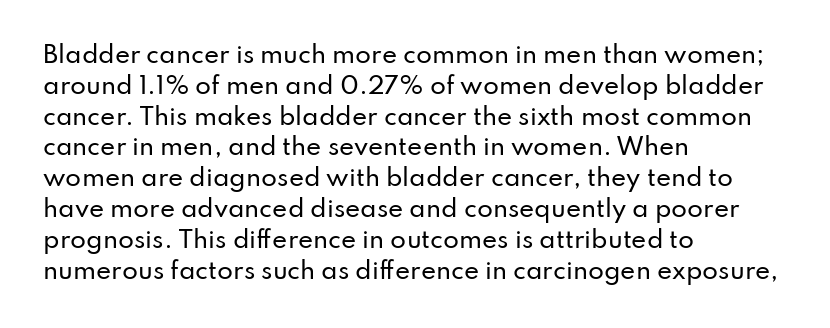
{"italic": "no", "underline": "no", "align": "left", "line_spacing": "normal", "line_spacing_ratio": 1.34, "letter_spacing": "normal", "letter_spacing_em": 0.0, "glyph_px": 23}
